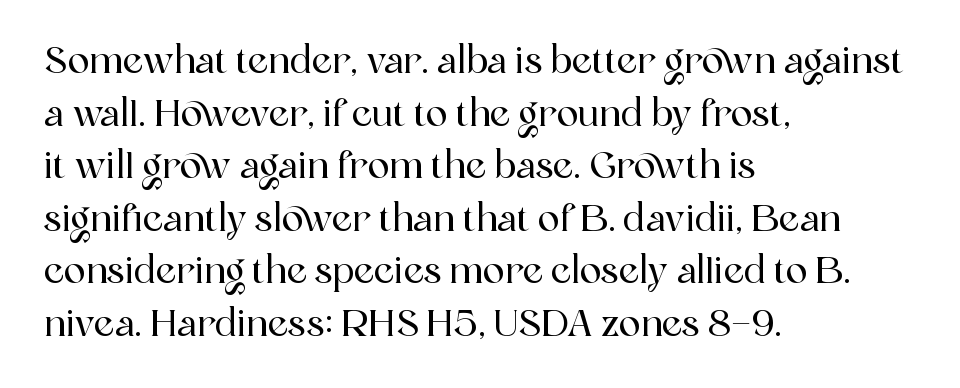
Q: Is the text italic (slanted)? A: No, it is upright.
Q: Is the typeface a serif or a sans-serif typeface? A: Serif.
Q: Is the text underlined? A: No.
Q: How is the paragraph aligned? A: Left-aligned.
Q: Is the spacing between letters normal or unusually wide? A: Normal.
Q: Is the spacing between lines tight, normal or loose? A: Normal.
Q: Width (condensed, normal, or wide)? A: Normal.
Q: x-height? A: Medium.
Q: Monospaced? A: No.
